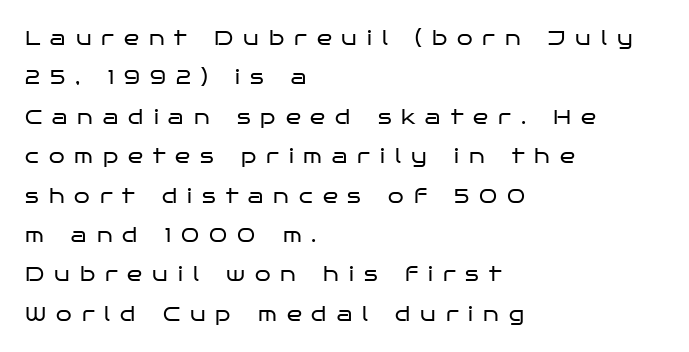
{"italic": "no", "bold": "no", "underline": "no", "align": "left", "line_spacing": "loose", "line_spacing_ratio": 1.97, "letter_spacing": "wide", "letter_spacing_em": 0.5, "glyph_px": 20}
